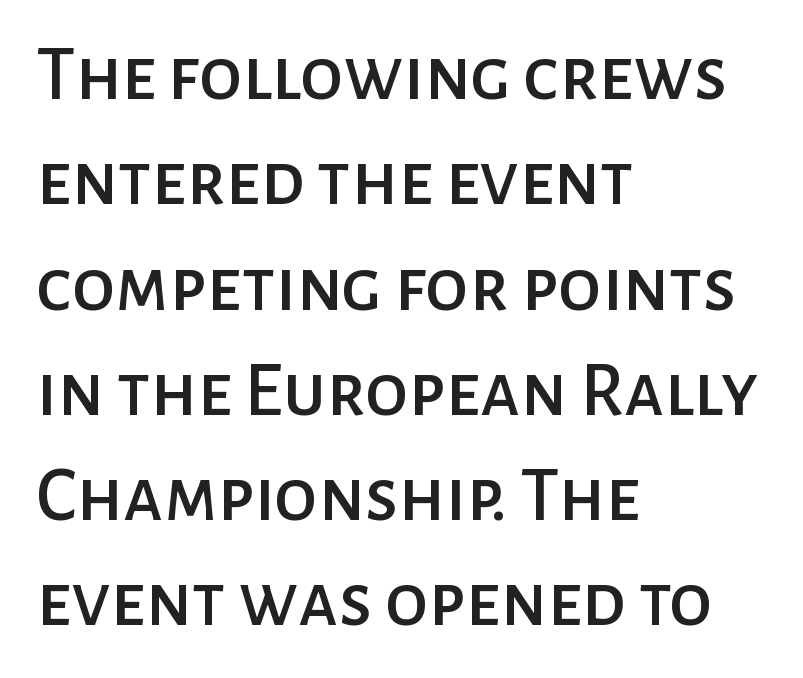
The image shows 78 px sans-serif type, upright; set left-aligned, normal line spacing (1.35x), normal letter spacing, not underlined; low stroke contrast and a medium x-height.
